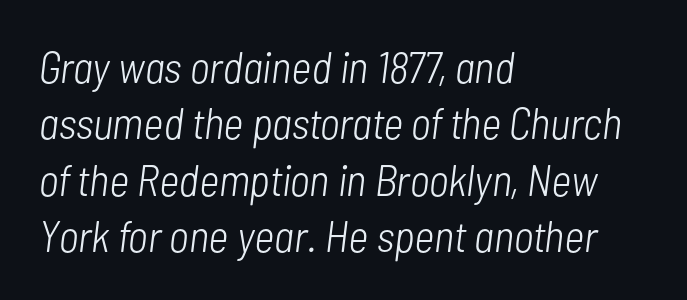
The image shows 44 px light, condensed type, italic (leaning right); set left-aligned, normal line spacing (1.28x), normal letter spacing, not underlined; low stroke contrast and a medium x-height.
